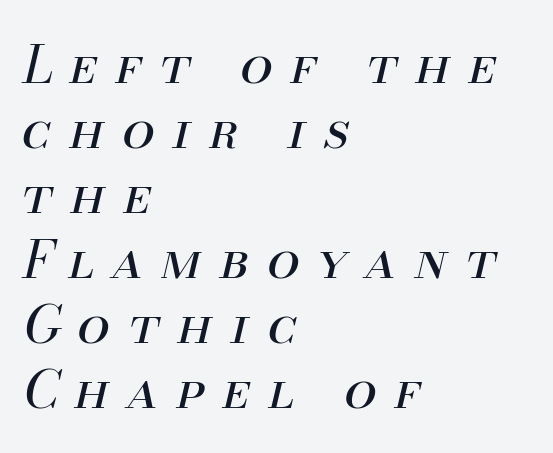
{"italic": "yes", "lean": "right", "slant_degrees": 13, "bold": "no", "weight": "regular", "width": "normal", "stroke_contrast": "medium", "x_height": "small", "monospaced": "no", "underline": "no", "align": "left", "line_spacing": "normal", "line_spacing_ratio": 1.25, "letter_spacing": "wide", "letter_spacing_em": 0.35, "glyph_px": 52}
